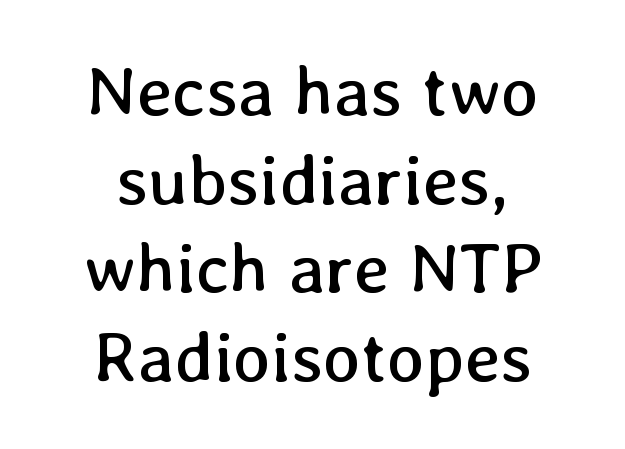
Q: Is the text bold? A: No.
Q: Is the text italic (slanted)? A: No, it is upright.
Q: Is the text underlined? A: No.
Q: How is the paragraph aligned? A: Centered.
Q: Is the spacing between letters normal or unusually wide? A: Normal.
Q: Is the spacing between lines tight, normal or loose? A: Normal.
Q: Width (condensed, normal, or wide)? A: Normal.
Q: Stroke contrast? A: Low.
Q: x-height? A: Medium.
Q: Monospaced? A: No.
